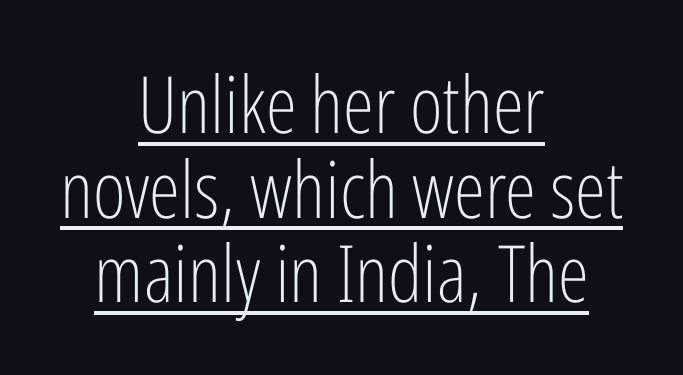
Is this a fixed-width face? No — the glyphs have proportional, varying widths. No feet cap the strokes, marking this as sans-serif type. A quiet, ordinary-to-light weight characterises the typeface. Honestly, the letter spacing is just normal — you wouldn't notice it. No italicization has been applied; the sample stays upright.
